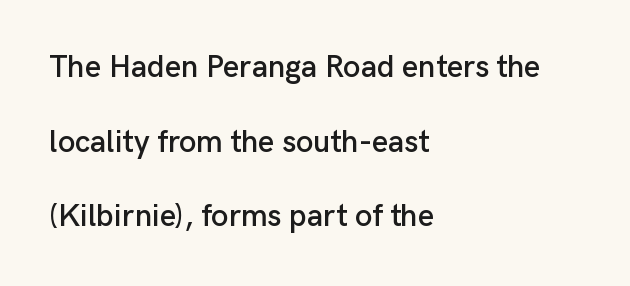
This sample is left-justified, so line endings fall wherever the words run out. A typesetter would call this proportional, since set widths differ per character. Rule under the text: the space is simply empty. Serif or sans? Sans — the stroke terminals are bare. Unlike italic type, these characters show no tilt at all. What's the leading like? Stretched, with rows far apart.
